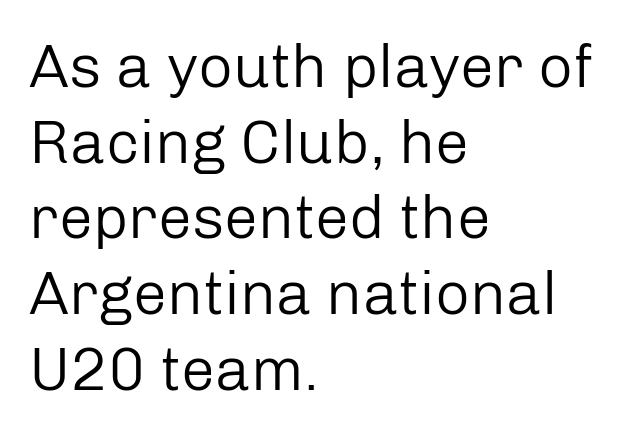
Q: Is the text bold? A: No.
Q: Is the text italic (slanted)? A: No, it is upright.
Q: Is the typeface a serif or a sans-serif typeface? A: Sans-serif.
Q: Is the text underlined? A: No.
Q: How is the paragraph aligned? A: Left-aligned.
Q: Is the spacing between letters normal or unusually wide? A: Normal.
Q: Width (condensed, normal, or wide)? A: Normal.
Q: Stroke contrast? A: Low.
Q: x-height? A: Medium.
Q: Monospaced? A: No.
